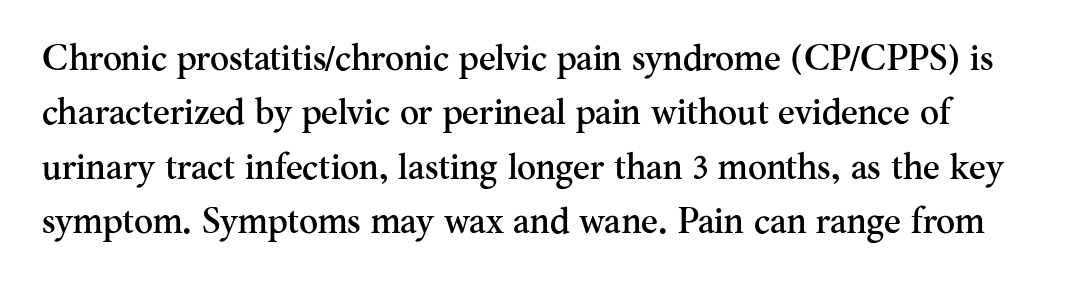
The image shows 36 px serif type, upright; set normal line spacing (1.51x), normal letter spacing, not underlined; medium stroke contrast and a small x-height.
